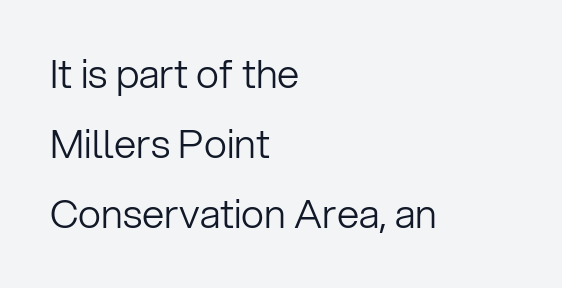
{"serif": "no", "italic": "no", "bold": "no", "weight": "light", "width": "normal", "stroke_contrast": "low", "x_height": "medium", "monospaced": "no", "underline": "no", "align": "left", "line_spacing_ratio": 1.75, "letter_spacing": "normal", "letter_spacing_em": 0.0, "glyph_px": 40}
